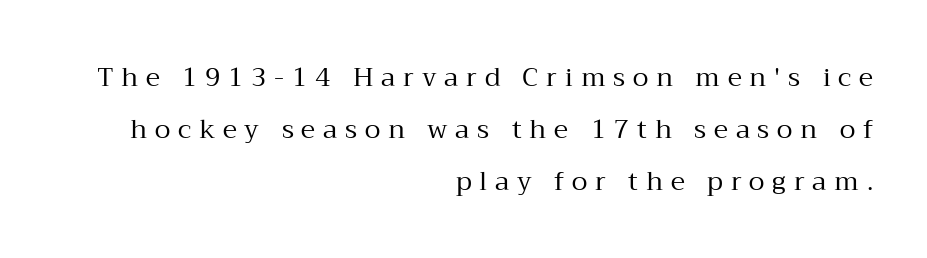
Q: Is the text bold? A: No.
Q: Is the text italic (slanted)? A: No, it is upright.
Q: Is the text underlined? A: No.
Q: How is the paragraph aligned? A: Right-aligned.
Q: Is the spacing between letters normal or unusually wide? A: Unusually wide.
Q: Is the spacing between lines tight, normal or loose? A: Loose.
